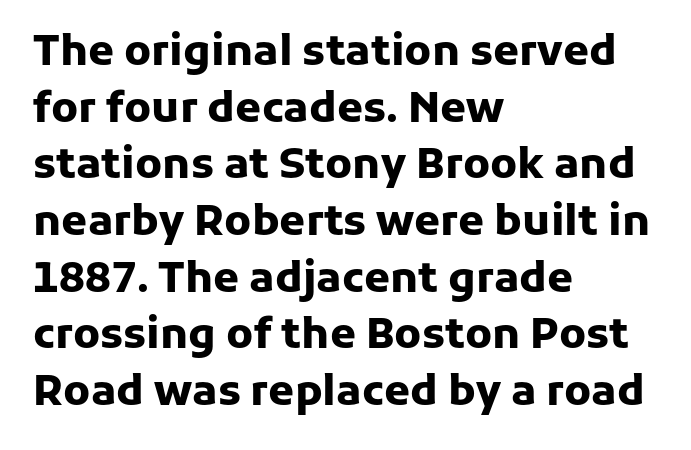
The letters advance in unequal steps, a hallmark of proportional type. The line texture is even and compact thanks to regular tracking. If you measured baseline to baseline, you'd find a middling distance. It's the straight-up-and-down kind of type. I'd describe the lettering as bold — thick and assertive. The space beneath each line is pristine and unruled.
